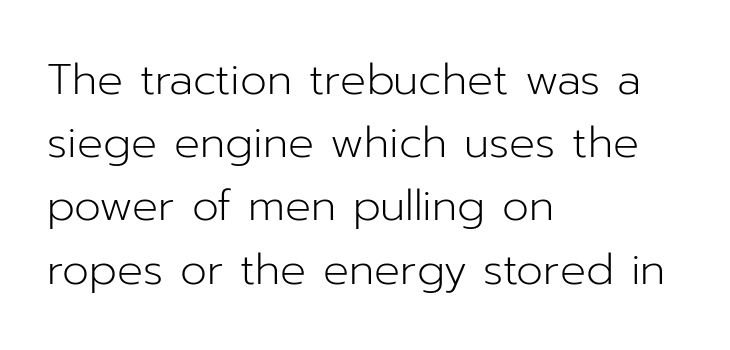
One glance says typical: line gaps are just what's usual. The typesetting does not lean heavy: it is not bold. The setting favours the left margin, as ordinary paragraphs usually do. The horizontal fit of the characters is conventional and even. The letters stand upright; this is a roman face. Each row of text sits above clean, open space.
